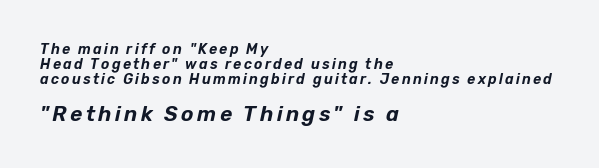
Q: Is the text italic (slanted)? A: Yes, it leans right by about 12 degrees.
Q: Is the text underlined? A: No.
Q: How is the paragraph aligned? A: Left-aligned.
Q: Is the spacing between lines tight, normal or loose? A: Tight.
Q: Which block of text is set in a larger size, the first (top) or the second (bottom)? A: The second (bottom) one.
